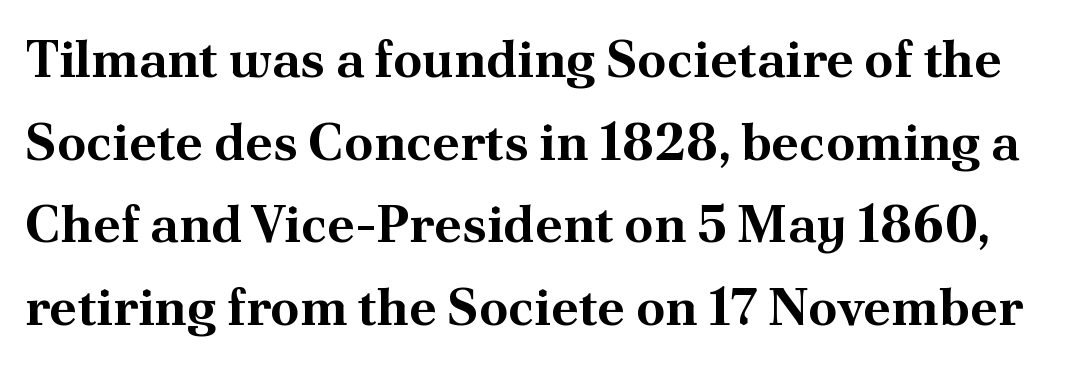
Q: Is the text bold? A: Yes.
Q: Is the text italic (slanted)? A: No, it is upright.
Q: Is the typeface a serif or a sans-serif typeface? A: Serif.
Q: Is the text underlined? A: No.
Q: Is the spacing between letters normal or unusually wide? A: Normal.
Q: Is the spacing between lines tight, normal or loose? A: Normal.
Q: Width (condensed, normal, or wide)? A: Normal.
Q: Stroke contrast? A: Medium.
Q: x-height? A: Small.
Q: Monospaced? A: No.
